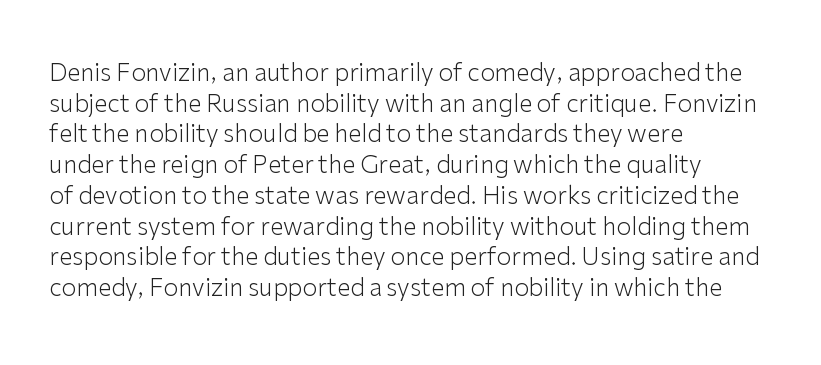
Q: Is the text bold? A: No.
Q: Is the text italic (slanted)? A: No, it is upright.
Q: Is the text underlined? A: No.
Q: How is the paragraph aligned? A: Left-aligned.
Q: Is the spacing between letters normal or unusually wide? A: Normal.
Q: Is the spacing between lines tight, normal or loose? A: Normal.
